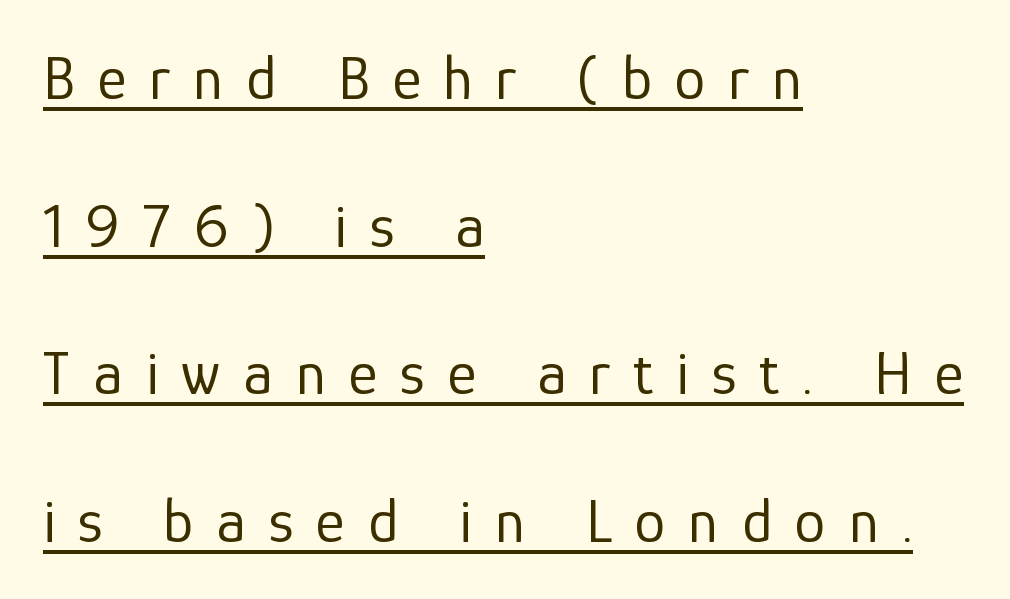
The image shows 62 px regular-weight sans-serif type, upright; set left-aligned, loose line spacing (2.38x), unusually wide letter spacing (+0.37 em), underlined; low stroke contrast and a medium x-height.
